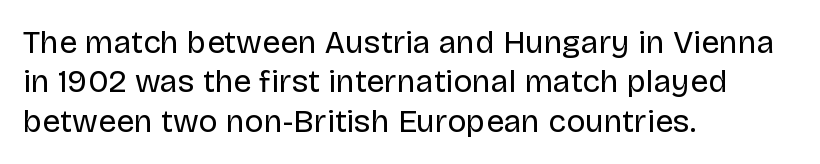
Q: Is the text bold? A: No.
Q: Is the text italic (slanted)? A: No, it is upright.
Q: Is the typeface a serif or a sans-serif typeface? A: Sans-serif.
Q: Is the text underlined? A: No.
Q: How is the paragraph aligned? A: Left-aligned.
Q: Is the spacing between letters normal or unusually wide? A: Normal.
Q: Width (condensed, normal, or wide)? A: Normal.
Q: Stroke contrast? A: Low.
Q: x-height? A: Large.
Q: Monospaced? A: No.
